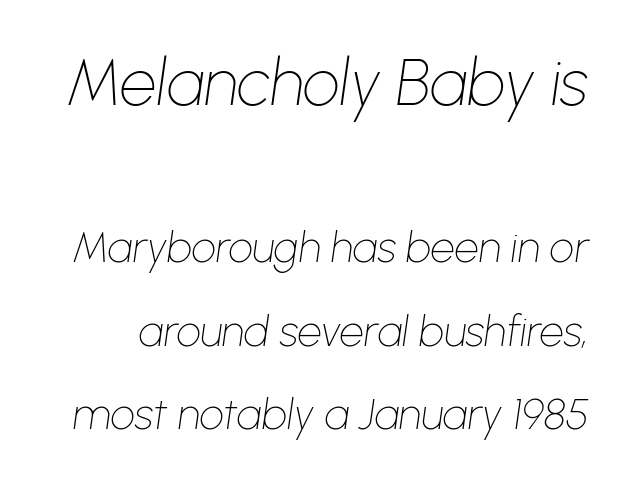
{"italic": "yes", "lean": "right", "slant_degrees": 8, "bold": "no", "weight": "thin", "width": "normal", "stroke_contrast": "low", "x_height": "medium", "monospaced": "no", "underline": "no", "line_spacing": "loose", "line_spacing_ratio": 1.94, "letter_spacing": "normal", "letter_spacing_em": 0.0, "larger_block": "first", "size_ratio": 1.51, "glyph_px": 65}
